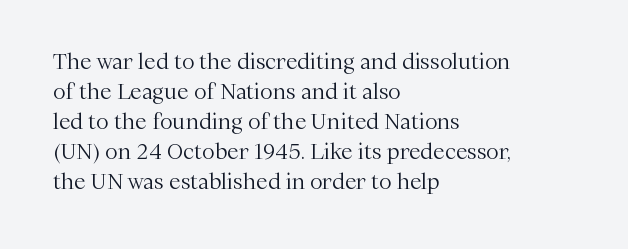
{"italic": "no", "bold": "no", "underline": "no", "align": "left", "line_spacing": "normal", "line_spacing_ratio": 1.43, "letter_spacing": "normal", "letter_spacing_em": 0.0, "glyph_px": 21}
